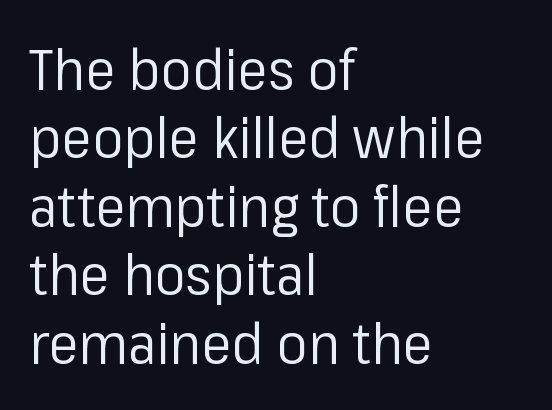
Q: Is the text bold? A: No.
Q: Is the text italic (slanted)? A: No, it is upright.
Q: Is the typeface a serif or a sans-serif typeface? A: Sans-serif.
Q: Is the text underlined? A: No.
Q: How is the paragraph aligned? A: Left-aligned.
Q: Is the spacing between letters normal or unusually wide? A: Normal.
Q: Width (condensed, normal, or wide)? A: Normal.
Q: Stroke contrast? A: Low.
Q: x-height? A: Medium.
Q: Monospaced? A: No.
